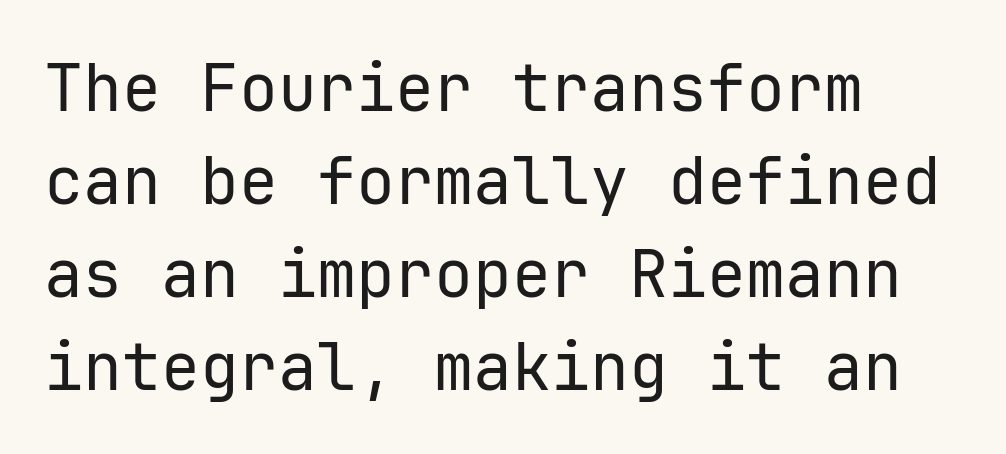
{"serif": "no", "italic": "no", "bold": "no", "weight": "regular", "width": "normal", "stroke_contrast": "low", "x_height": "medium", "underline": "no", "align": "left", "line_spacing": "normal", "line_spacing_ratio": 1.43, "letter_spacing": "normal", "letter_spacing_em": 0.0, "glyph_px": 65}
